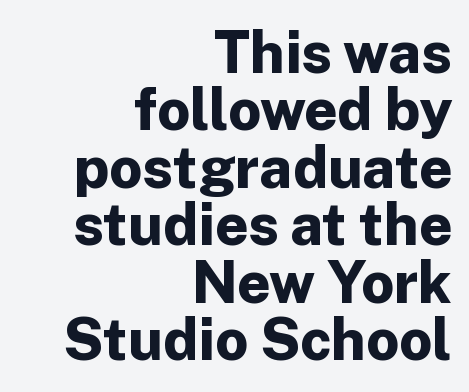
{"serif": "no", "italic": "no", "bold": "yes", "weight": "bold", "width": "normal", "stroke_contrast": "low", "x_height": "medium", "monospaced": "no", "underline": "no", "align": "right", "line_spacing": "tight", "line_spacing_ratio": 0.99, "letter_spacing": "normal", "letter_spacing_em": 0.0, "glyph_px": 58}
